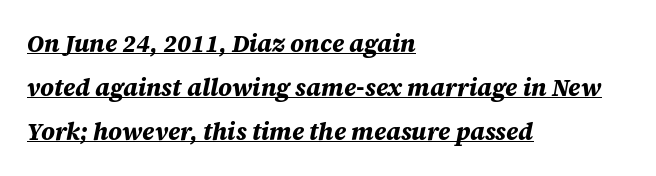
{"italic": "yes", "lean": "right", "slant_degrees": 12, "bold": "yes", "underline": "yes", "align": "left", "line_spacing_ratio": 1.83, "letter_spacing": "normal", "letter_spacing_em": 0.0, "glyph_px": 24}
